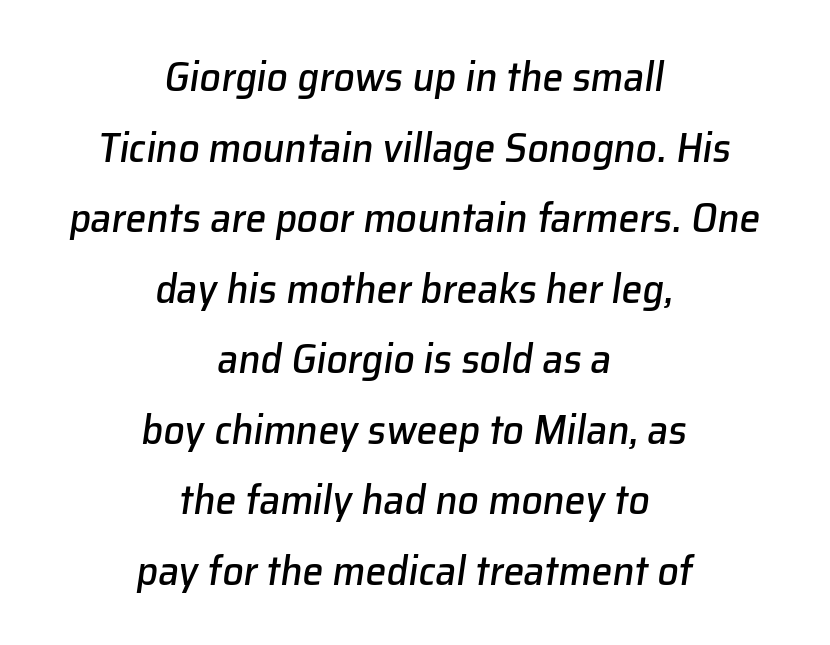
{"italic": "yes", "lean": "right", "slant_degrees": 8, "width": "normal", "stroke_contrast": "low", "x_height": "medium", "monospaced": "no", "underline": "no", "align": "center", "line_spacing": "normal", "line_spacing_ratio": 1.68, "letter_spacing": "normal", "letter_spacing_em": 0.0, "glyph_px": 42}
